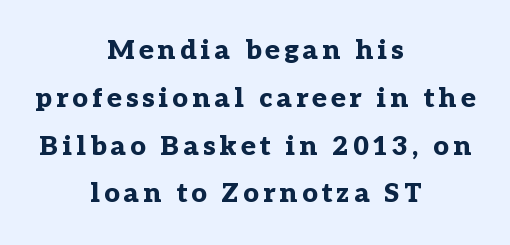
Q: Is the text bold? A: Yes.
Q: Is the text italic (slanted)? A: No, it is upright.
Q: Is the text underlined? A: No.
Q: How is the paragraph aligned? A: Centered.
